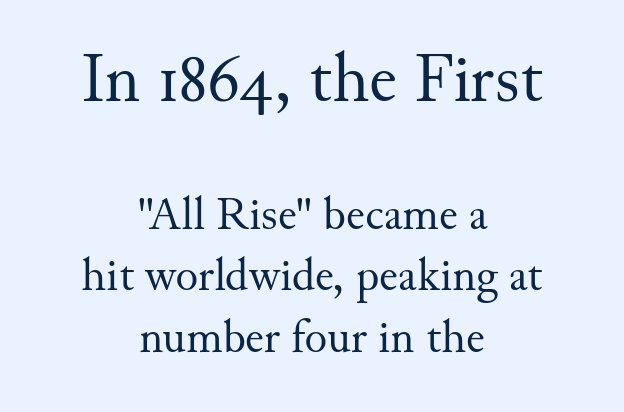
The image shows 70 px regular-weight serif type, upright; set centered, normal line spacing (1.31x), normal letter spacing, not underlined; the first (top) block is 1.49x larger; medium stroke contrast and a small x-height.
